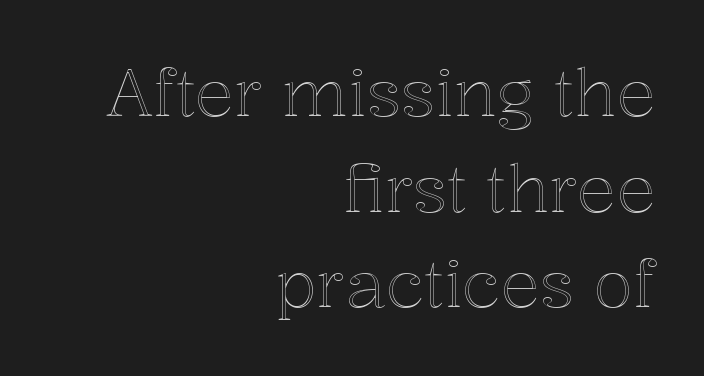
The image shows 65 px text type, upright; set right-aligned, normal line spacing (1.47x), normal letter spacing, not underlined; a medium x-height.
